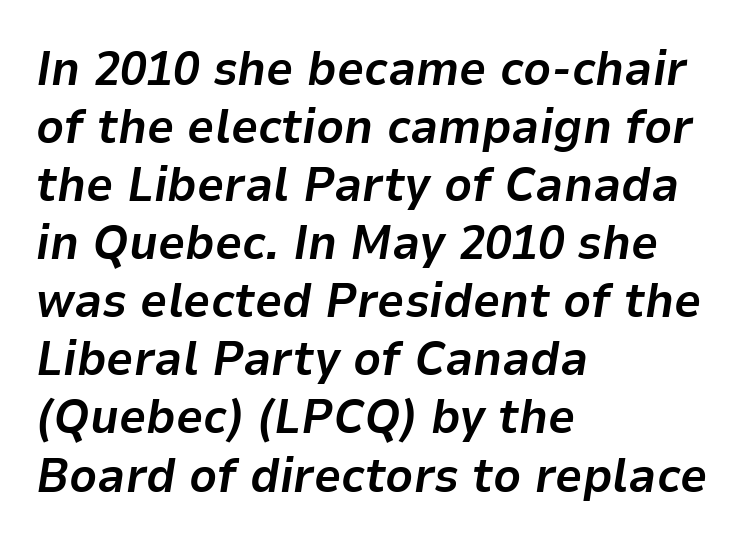
Q: Is the text bold? A: Yes.
Q: Is the text italic (slanted)? A: Yes, it leans right by about 9 degrees.
Q: Is the text underlined? A: No.
Q: How is the paragraph aligned? A: Left-aligned.
Q: Is the spacing between letters normal or unusually wide? A: Normal.
Q: Width (condensed, normal, or wide)? A: Normal.
Q: Stroke contrast? A: Low.
Q: x-height? A: Medium.
Q: Monospaced? A: No.
